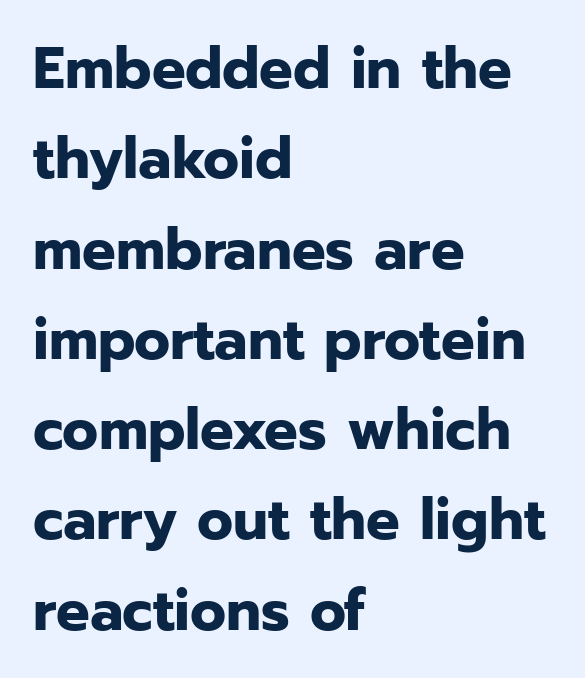
Character widths vary here, with narrow letters taking less room than wide ones. Do the letters lean? They stand straight. Underlining? Definitely not there. Check where the strokes stop: nothing finishes them off — pure sans. The horizontal fit of the characters is conventional and even.
